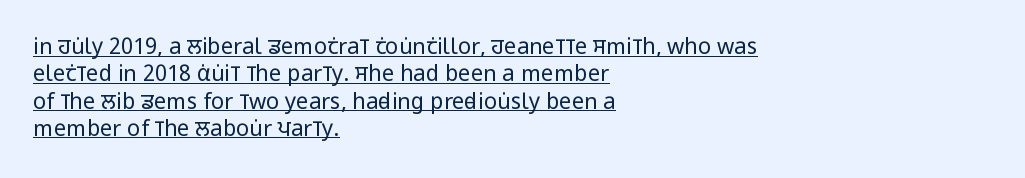
{"italic": "no", "bold": "no", "underline": "yes", "align": "left", "line_spacing_ratio": 1.24, "letter_spacing": "normal", "letter_spacing_em": 0.0, "glyph_px": 22}
